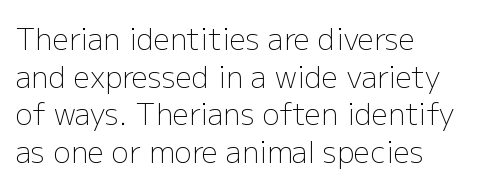
{"serif": "no", "italic": "no", "bold": "no", "weight": "light", "width": "normal", "stroke_contrast": "low", "x_height": "medium", "monospaced": "no", "underline": "no", "align": "left", "line_spacing": "normal", "line_spacing_ratio": 1.3, "letter_spacing": "normal", "letter_spacing_em": 0.0, "glyph_px": 29}
